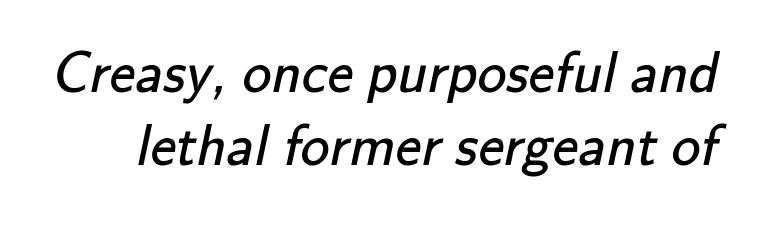
Q: Is the text bold? A: No.
Q: Is the typeface a serif or a sans-serif typeface? A: Sans-serif.
Q: Is the text underlined? A: No.
Q: Is the spacing between letters normal or unusually wide? A: Normal.
Q: Is the spacing between lines tight, normal or loose? A: Normal.
Q: Width (condensed, normal, or wide)? A: Normal.
Q: Stroke contrast? A: Low.
Q: x-height? A: Small.
Q: Monospaced? A: No.
